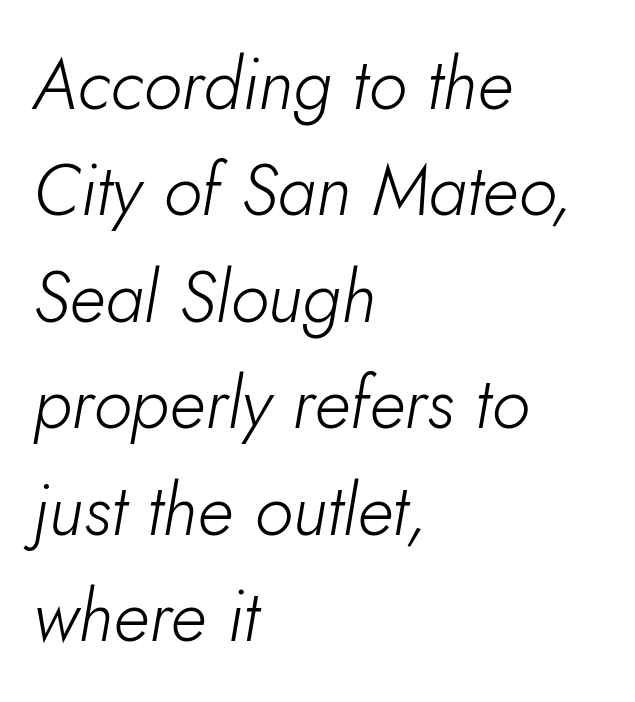
The image shows 71 px light type, italic (leaning right); set left-aligned, normal line spacing (1.5x), normal letter spacing, not underlined; low stroke contrast and a small x-height.
